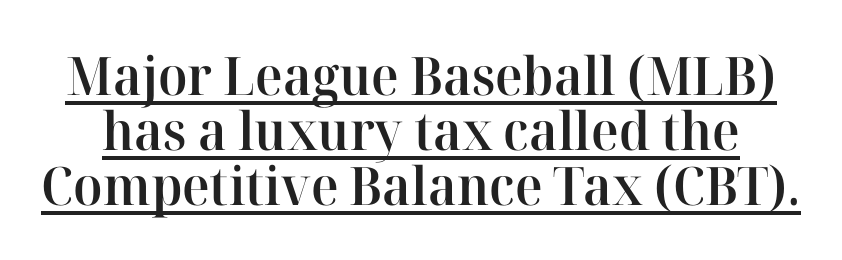
The image shows 53 px semibold serif type, upright; set tight line spacing (1.04x), normal letter spacing, underlined; high stroke contrast and a medium x-height.
